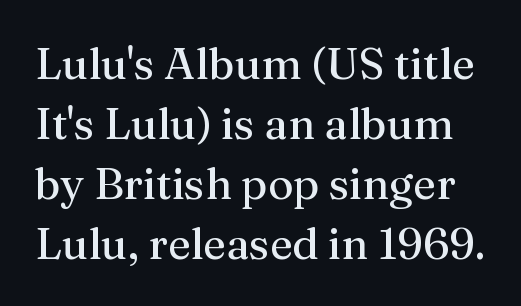
The image shows 44 px regular-weight serif type, upright; set normal line spacing (1.36x), normal letter spacing, not underlined; medium stroke contrast and a medium x-height.
